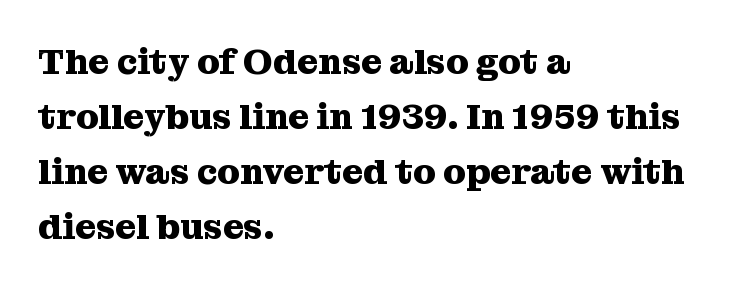
Note: serifs present on the glyphs. Visually the block forms a straight wall on the left and a jagged coastline on the right. You can tell it's not italic because the verticals are truly vertical. Has an underline been added? It has not.
